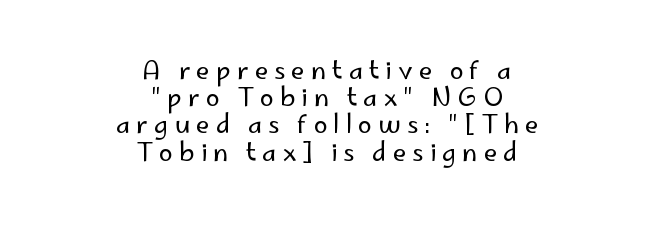
The image shows 25 px text type, upright; set centered, tight line spacing (1.09x), unusually wide letter spacing (+0.24 em), not underlined.
